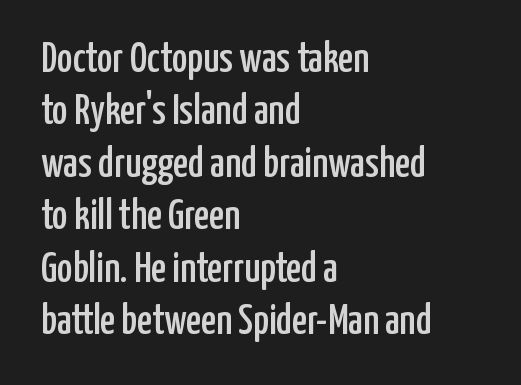
The image shows 42 px condensed sans-serif type, upright; set left-aligned, normal line spacing (1.25x), normal letter spacing, not underlined; low stroke contrast and a medium x-height.
